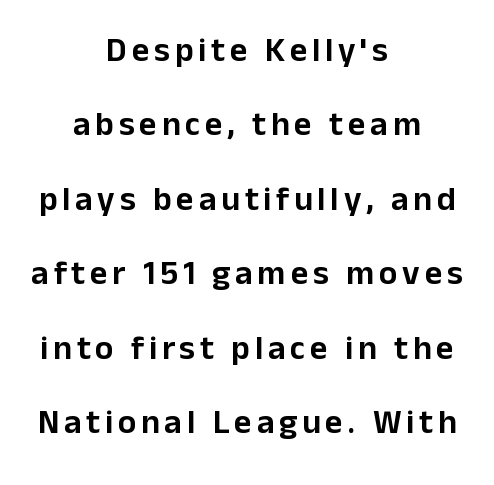
Q: Is the text italic (slanted)? A: No, it is upright.
Q: Is the typeface a serif or a sans-serif typeface? A: Sans-serif.
Q: Is the text underlined? A: No.
Q: How is the paragraph aligned? A: Centered.
Q: Is the spacing between lines tight, normal or loose? A: Loose.
Q: Width (condensed, normal, or wide)? A: Normal.
Q: Stroke contrast? A: Low.
Q: x-height? A: Medium.
Q: Monospaced? A: No.
